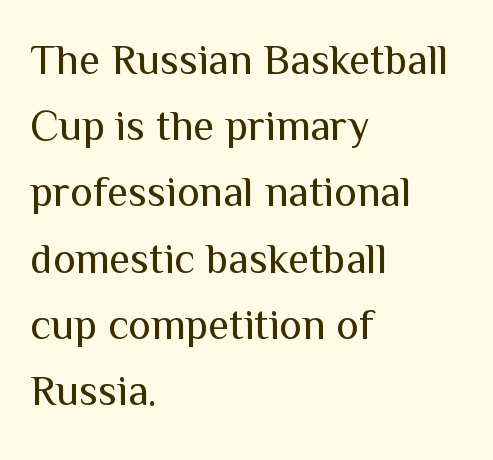
A student would call this left alignment; a typographer would say flush left, rag right. The letterforms sit shoulder to shoulder at normal distance. Underlining? Definitely not there. The space between consecutive lines is moderate. The letterforms sit at book weight or below.
